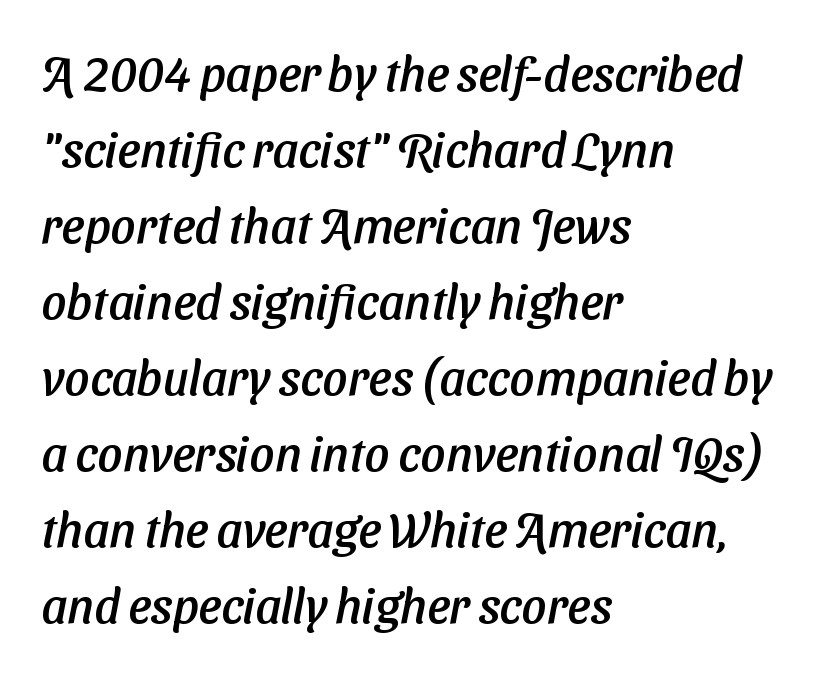
Q: Is the typeface a serif or a sans-serif typeface? A: Sans-serif.
Q: Is the text underlined? A: No.
Q: How is the paragraph aligned? A: Left-aligned.
Q: Is the spacing between letters normal or unusually wide? A: Normal.
Q: Is the spacing between lines tight, normal or loose? A: Normal.
Q: Width (condensed, normal, or wide)? A: Normal.
Q: Stroke contrast? A: Low.
Q: x-height? A: Medium.
Q: Monospaced? A: No.
